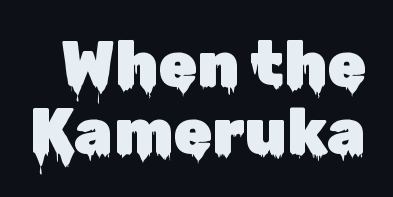
The image shows 63 px sans-serif type, upright; set tight line spacing (1.07x), normal letter spacing, not underlined; low stroke contrast and a medium x-height.
